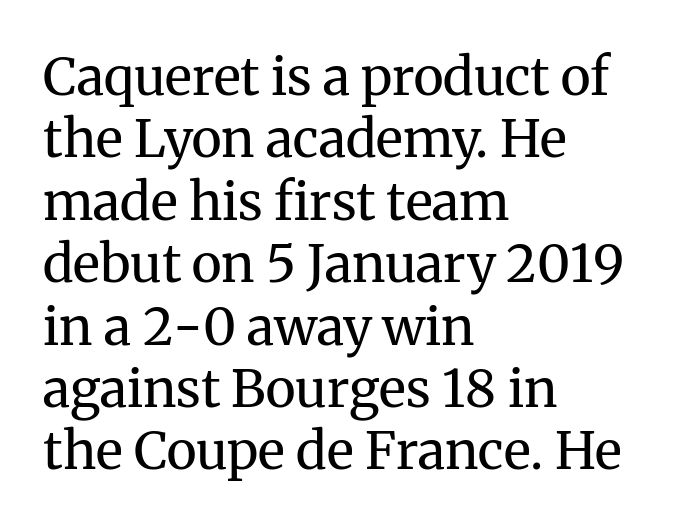
Q: Is the text bold? A: No.
Q: Is the text italic (slanted)? A: No, it is upright.
Q: Is the typeface a serif or a sans-serif typeface? A: Serif.
Q: Is the text underlined? A: No.
Q: How is the paragraph aligned? A: Left-aligned.
Q: Is the spacing between letters normal or unusually wide? A: Normal.
Q: Width (condensed, normal, or wide)? A: Normal.
Q: Stroke contrast? A: Medium.
Q: x-height? A: Medium.
Q: Monospaced? A: No.
